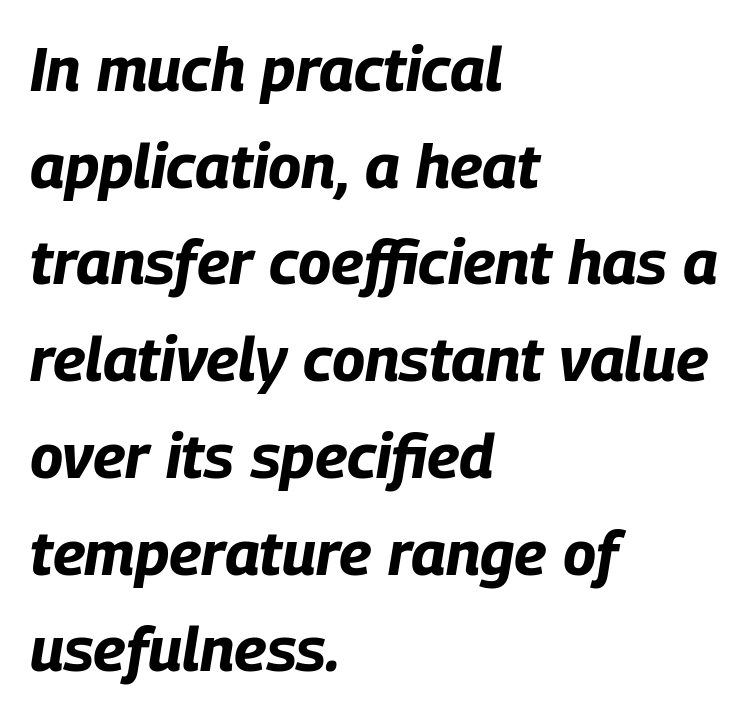
The text block is weighted toward the left margin, trailing off unevenly rightward. Is there much room between lines? A standard amount, neither cramped nor airy. Notice how thick the strokes are: this is what a full bold looks like. This sample has the flowing, uneven cadence of proportional lettering.
